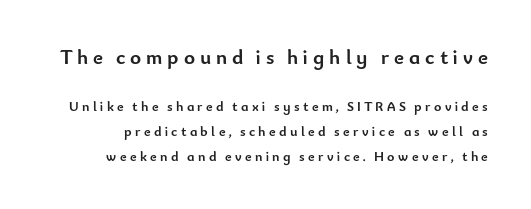
Q: Is the text bold? A: Yes.
Q: Is the text italic (slanted)? A: No, it is upright.
Q: Is the text underlined? A: No.
Q: Is the spacing between letters normal or unusually wide? A: Unusually wide.
Q: Which block of text is set in a larger size, the first (top) or the second (bottom)? A: The first (top) one.
